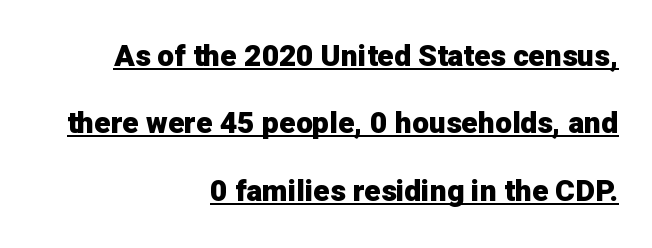
The image shows 30 px heavy sans-serif type, upright; set right-aligned, loose line spacing (2.25x), normal letter spacing, underlined; low stroke contrast and a medium x-height.
